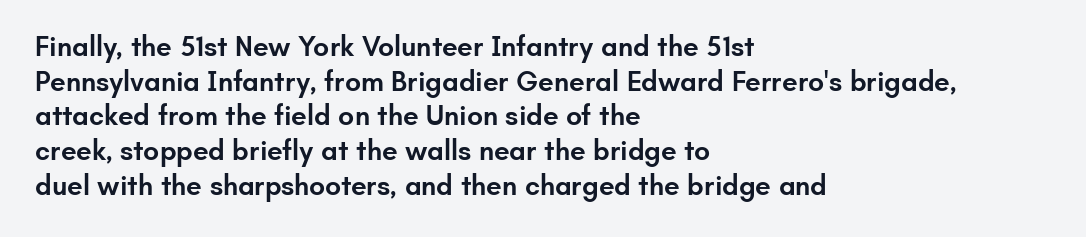
Q: Is the text bold? A: Semi-bold.
Q: Is the text italic (slanted)? A: No, it is upright.
Q: Is the typeface a serif or a sans-serif typeface? A: Sans-serif.
Q: Is the text underlined? A: No.
Q: How is the paragraph aligned? A: Left-aligned.
Q: Is the spacing between letters normal or unusually wide? A: Normal.
Q: Width (condensed, normal, or wide)? A: Normal.
Q: Stroke contrast? A: Low.
Q: x-height? A: Small.
Q: Monospaced? A: No.
